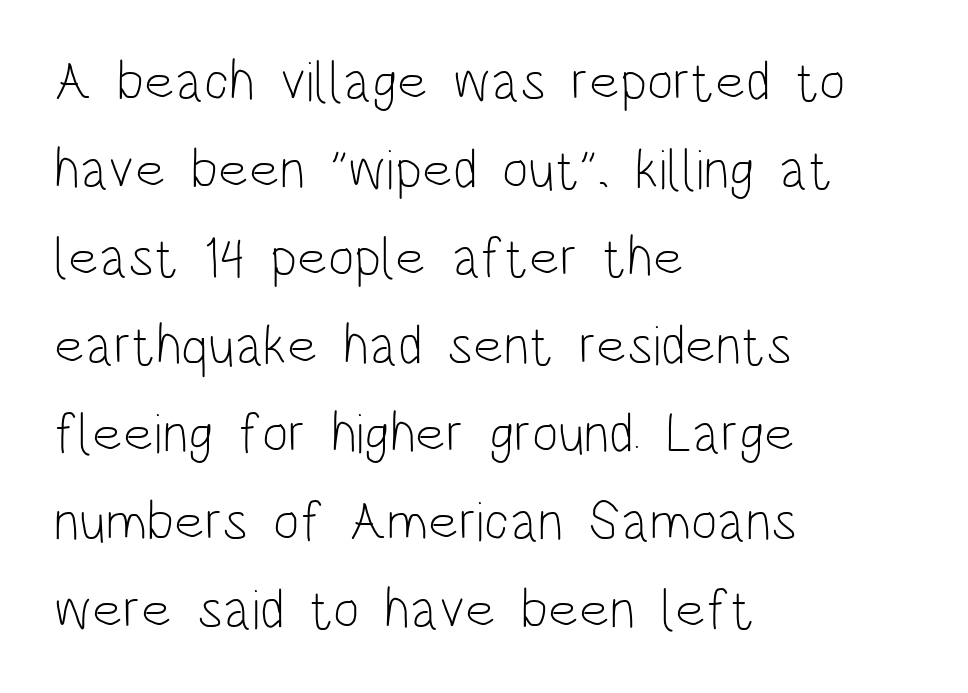
Q: Is the text bold? A: No.
Q: Is the text italic (slanted)? A: No, it is upright.
Q: Is the typeface a serif or a sans-serif typeface? A: Sans-serif.
Q: Is the text underlined? A: No.
Q: How is the paragraph aligned? A: Left-aligned.
Q: Is the spacing between letters normal or unusually wide? A: Normal.
Q: Is the spacing between lines tight, normal or loose? A: Normal.
Q: Width (condensed, normal, or wide)? A: Condensed.
Q: Stroke contrast? A: Low.
Q: x-height? A: Large.
Q: Monospaced? A: No.
